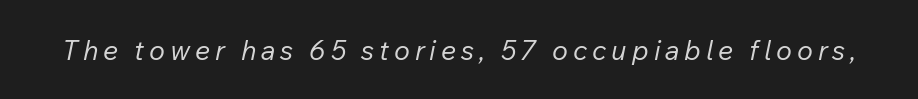
The image shows 27 px text type, italic (leaning right); set not underlined.
